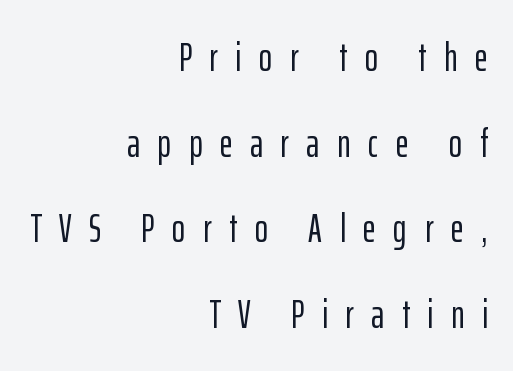
Q: Is the text italic (slanted)? A: No, it is upright.
Q: Is the typeface a serif or a sans-serif typeface? A: Sans-serif.
Q: Is the text underlined? A: No.
Q: How is the paragraph aligned? A: Right-aligned.
Q: Is the spacing between letters normal or unusually wide? A: Unusually wide.
Q: Is the spacing between lines tight, normal or loose? A: Loose.
Q: Width (condensed, normal, or wide)? A: Condensed.
Q: Stroke contrast? A: Low.
Q: x-height? A: Medium.
Q: Monospaced? A: No.
